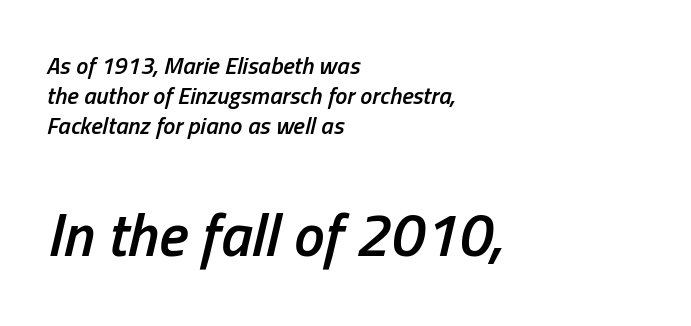
The image shows 61 px semibold, condensed type, italic (leaning right); set left-aligned, normal line spacing (1.26x), normal letter spacing, not underlined; the second (bottom) block is 2.54x larger; low stroke contrast and a medium x-height.
